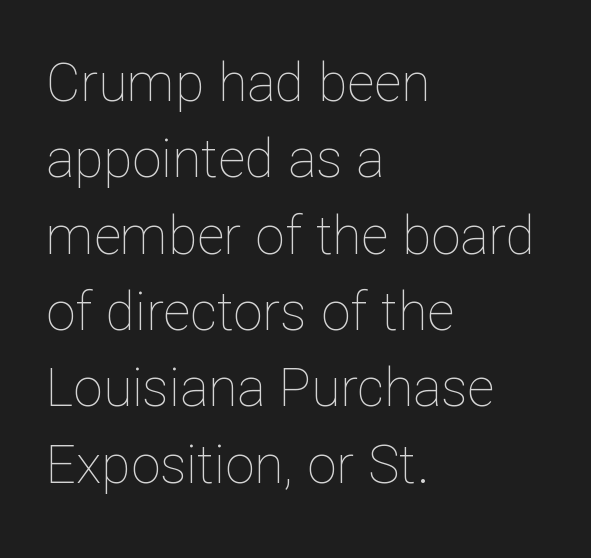
{"italic": "no", "bold": "no", "weight": "thin", "width": "normal", "stroke_contrast": "low", "x_height": "medium", "monospaced": "no", "underline": "no", "align": "left", "line_spacing": "normal", "line_spacing_ratio": 1.44, "letter_spacing": "normal", "letter_spacing_em": 0.0, "glyph_px": 53}
